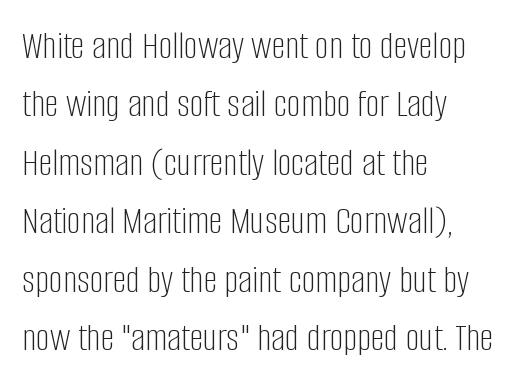
Q: Is the text bold? A: No.
Q: Is the text italic (slanted)? A: No, it is upright.
Q: Is the typeface a serif or a sans-serif typeface? A: Sans-serif.
Q: Is the text underlined? A: No.
Q: How is the paragraph aligned? A: Left-aligned.
Q: Is the spacing between letters normal or unusually wide? A: Normal.
Q: Is the spacing between lines tight, normal or loose? A: Normal.
Q: Width (condensed, normal, or wide)? A: Condensed.
Q: Stroke contrast? A: Low.
Q: x-height? A: Large.
Q: Monospaced? A: No.
